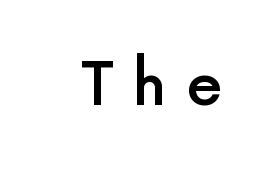
Weight: semibold (demi). A typesetter would call this heavily tracked-out type. Style check: upright. Words float on clear page, feet unadorned. A typesetter would call this proportional, since set widths differ per character. The face used here is a sans, in the tradition of grotesques and geometrics.
